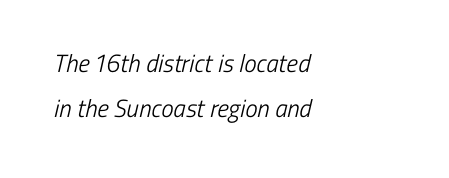
The weight tops out at a normal text grade. Notice how the passage keeps a crisp vertical edge on the left only. Just letters on the line, the space beneath them empty. Default kerning and tracking; the words read as compact shapes.
